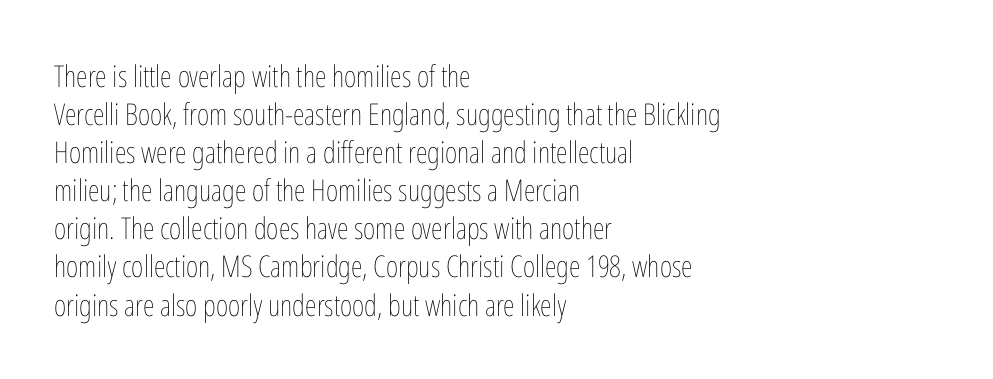
Is there any slant? The stems are plumb. A clean baseline with only descenders dipping below it. A typesetter would call this proportional, since set widths differ per character. Ink coverage per letter is moderate at most. A typesetter would call this leading conventional body-copy spacing.
